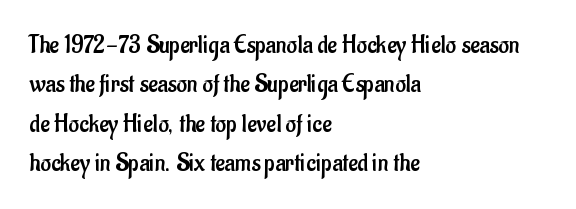
{"italic": "no", "bold": "no", "underline": "no", "align": "left", "line_spacing": "normal", "line_spacing_ratio": 1.51, "letter_spacing": "normal", "letter_spacing_em": 0.0, "glyph_px": 26}
